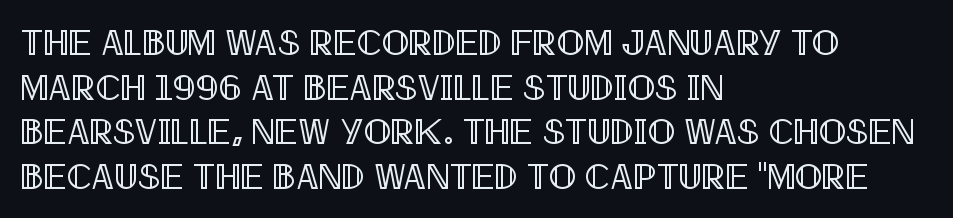
{"italic": "no", "width": "condensed", "x_height": "large", "monospaced": "no", "underline": "no", "align": "left", "line_spacing_ratio": 1.24, "letter_spacing": "normal", "letter_spacing_em": 0.0, "glyph_px": 36}
